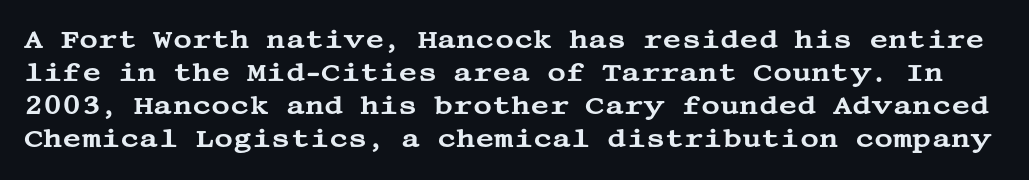
Q: Is the text italic (slanted)? A: No, it is upright.
Q: Is the text underlined? A: No.
Q: Is the spacing between letters normal or unusually wide? A: Normal.
Q: Is the spacing between lines tight, normal or loose? A: Normal.
